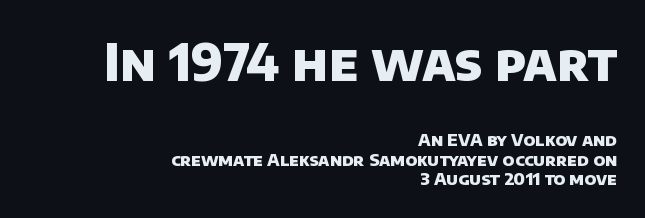
Words float on clear page, feet unadorned. This sample has the flowing, uneven cadence of proportional lettering. Reading top to bottom, the characters get smaller at the block break. Horizontally, the lines are justified to the trailing edge only.
